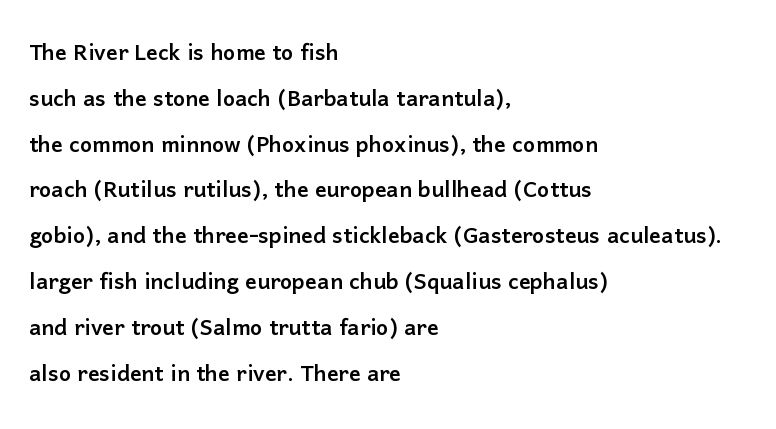
Typographically, this falls in the sans-serif category. Nobody touched the tracking dial on this one. These lines are set flush left with a ragged right edge. The specimen omits any rule beneath the text block's lines.
